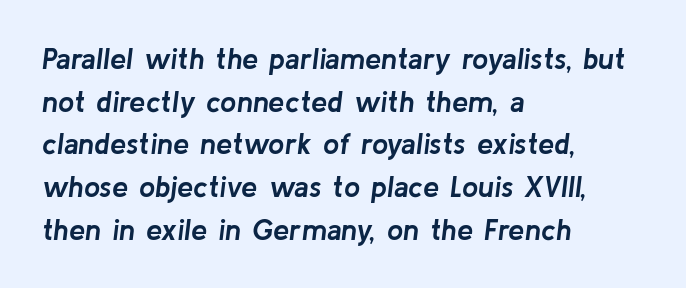
{"italic": "yes", "lean": "right", "slant_degrees": 8, "bold": "yes", "weight": "semibold", "width": "normal", "stroke_contrast": "low", "x_height": "medium", "monospaced": "no", "underline": "no", "align": "left", "line_spacing": "normal", "line_spacing_ratio": 1.47, "letter_spacing": "normal", "letter_spacing_em": 0.0, "glyph_px": 29}
